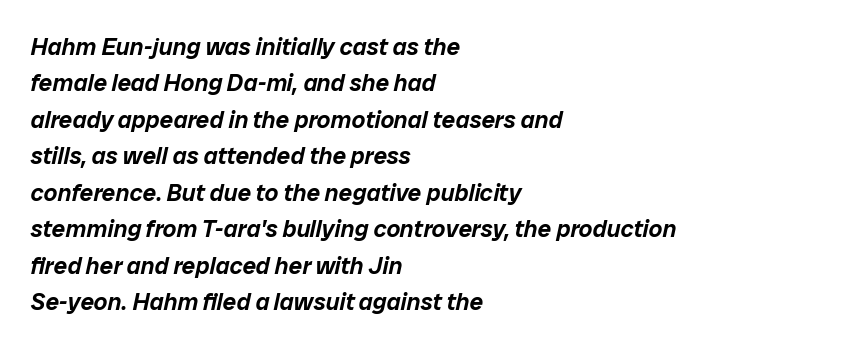
There's an unmistakable incline to the writing here. Letters rest on an invisible, unmarked baseline. One-word summary of the alignment: left. There is no visible air inserted between adjacent glyphs.
